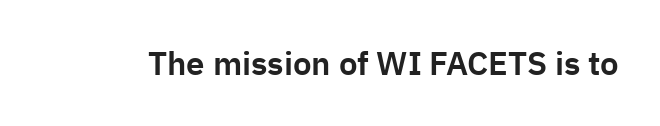
Q: Is the text italic (slanted)? A: No, it is upright.
Q: Is the typeface a serif or a sans-serif typeface? A: Sans-serif.
Q: Is the text underlined? A: No.
Q: Is the spacing between letters normal or unusually wide? A: Normal.
Q: Width (condensed, normal, or wide)? A: Normal.
Q: Stroke contrast? A: Low.
Q: x-height? A: Medium.
Q: Monospaced? A: No.
